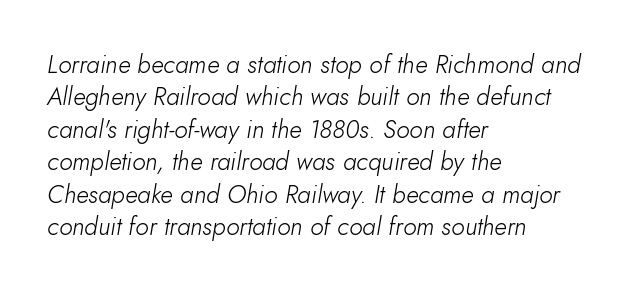
{"italic": "yes", "lean": "right", "slant_degrees": 10, "bold": "no", "underline": "no", "align": "left", "line_spacing": "normal", "line_spacing_ratio": 1.3, "letter_spacing": "normal", "letter_spacing_em": 0.0, "glyph_px": 25}
